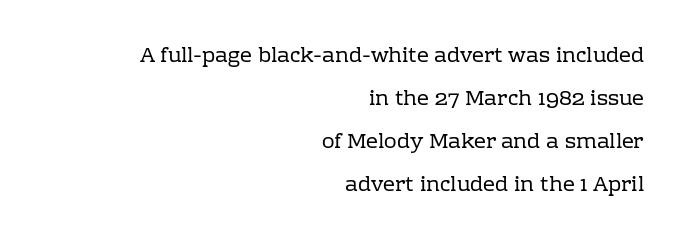
The paragraph has a hard right edge and a soft left edge. The lettering holds an erect, upright posture throughout. The line texture is even and compact thanks to regular tracking. Bold? No — there's no thickening of the strokes.
